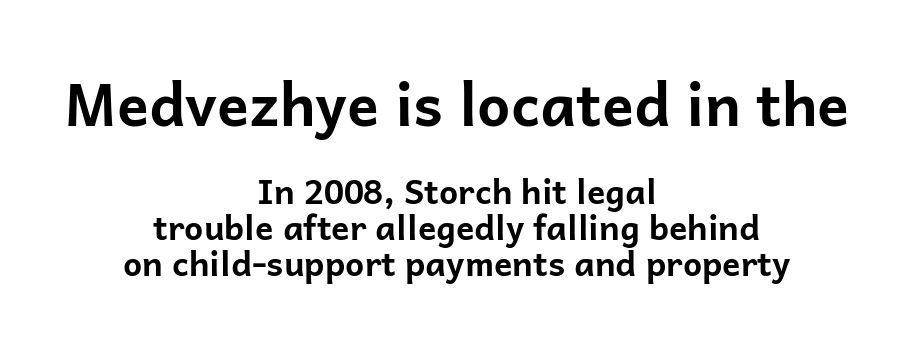
Q: Is the text bold? A: Yes.
Q: Is the text italic (slanted)? A: No, it is upright.
Q: Is the typeface a serif or a sans-serif typeface? A: Sans-serif.
Q: Is the text underlined? A: No.
Q: How is the paragraph aligned? A: Centered.
Q: Is the spacing between letters normal or unusually wide? A: Normal.
Q: Is the spacing between lines tight, normal or loose? A: Tight.
Q: Which block of text is set in a larger size, the first (top) or the second (bottom)? A: The first (top) one.
Q: Width (condensed, normal, or wide)? A: Normal.
Q: Stroke contrast? A: Low.
Q: x-height? A: Medium.
Q: Monospaced? A: No.
